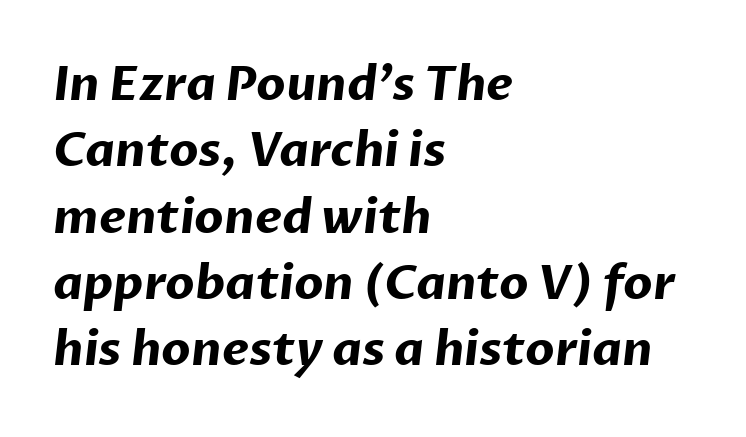
Q: Is the text bold? A: Yes.
Q: Is the typeface a serif or a sans-serif typeface? A: Sans-serif.
Q: Is the text underlined? A: No.
Q: How is the paragraph aligned? A: Left-aligned.
Q: Is the spacing between letters normal or unusually wide? A: Normal.
Q: Is the spacing between lines tight, normal or loose? A: Normal.
Q: Width (condensed, normal, or wide)? A: Normal.
Q: Stroke contrast? A: Low.
Q: x-height? A: Medium.
Q: Monospaced? A: No.
